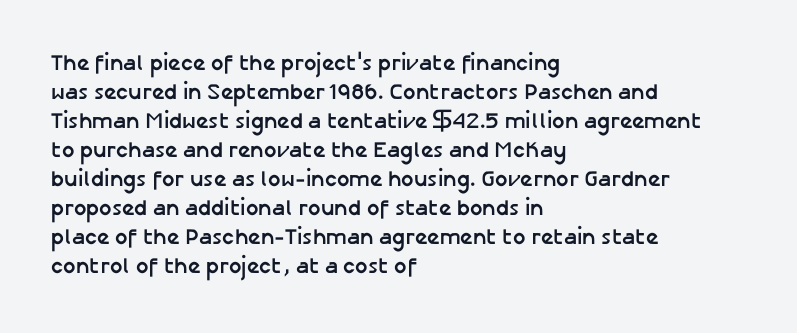
{"italic": "no", "bold": "yes", "underline": "no", "align": "left", "line_spacing": "normal", "line_spacing_ratio": 1.32, "letter_spacing": "normal", "letter_spacing_em": 0.0, "glyph_px": 22}
